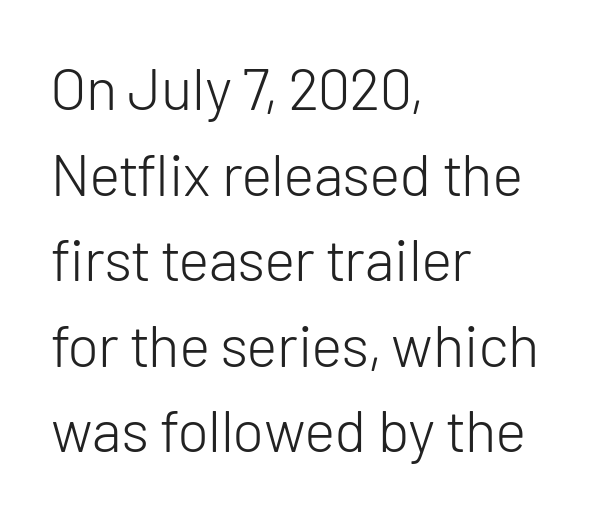
The image shows 59 px light sans-serif type, upright; set left-aligned, normal line spacing (1.45x), normal letter spacing, not underlined; low stroke contrast and a medium x-height.
